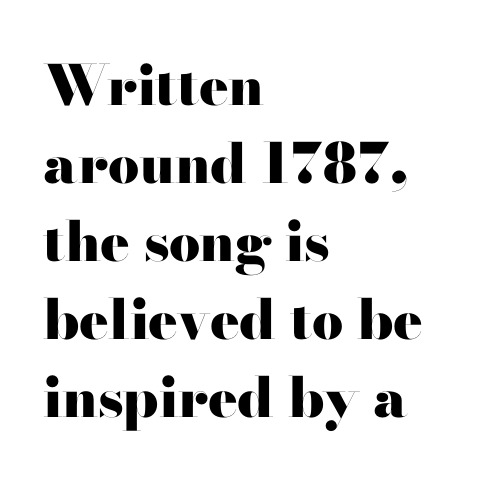
{"serif": "yes", "italic": "no", "bold": "yes", "weight": "heavy", "width": "wide", "stroke_contrast": "high", "x_height": "small", "monospaced": "no", "underline": "no", "align": "left", "line_spacing": "normal", "line_spacing_ratio": 1.42, "letter_spacing": "normal", "letter_spacing_em": 0.0, "glyph_px": 55}
